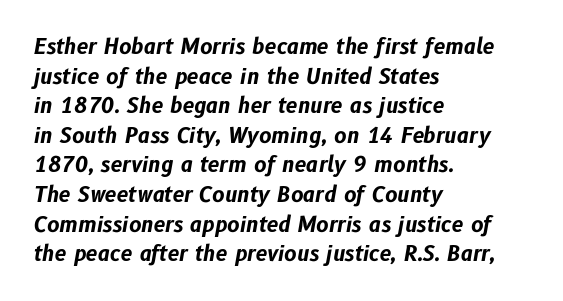
{"italic": "yes", "lean": "right", "slant_degrees": 10, "bold": "yes", "underline": "no", "align": "left", "line_spacing": "normal", "line_spacing_ratio": 1.41, "letter_spacing": "normal", "letter_spacing_em": 0.0, "glyph_px": 21}
